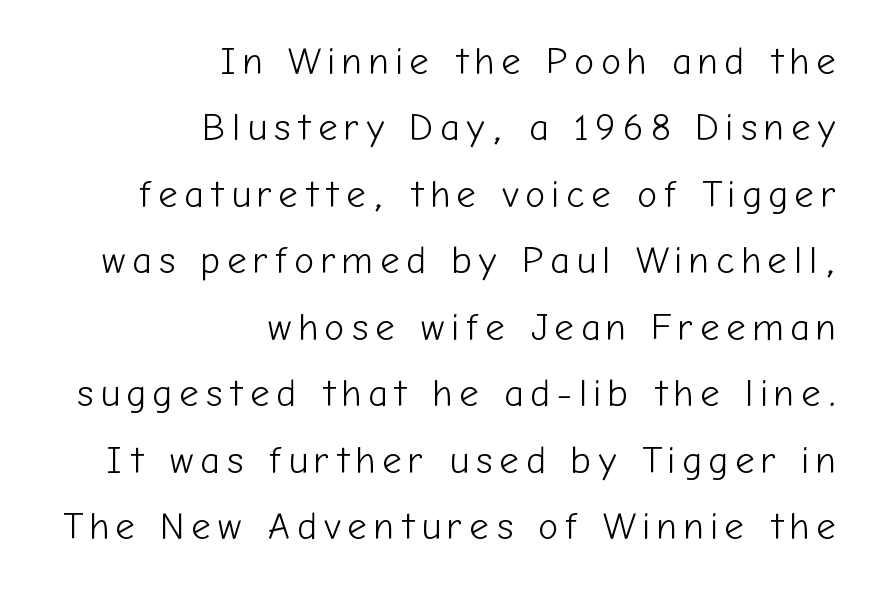
Proportional: the letters do not fall into vertical columns. Vertical strokes here are truly vertical. The passage shown is typeset with a sans-serif family. Compared with a flush-left layout, this one pins lines to the opposite, right side. No letter is thick-stroked: the sample isn't bold.
